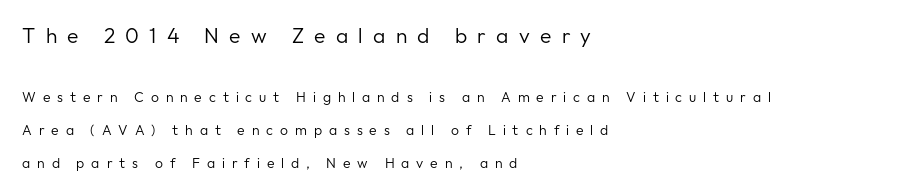
{"italic": "no", "bold": "no", "underline": "no", "align": "left", "line_spacing": "loose", "line_spacing_ratio": 2.35, "letter_spacing": "wide", "letter_spacing_em": 0.49, "larger_block": "first", "size_ratio": 1.5, "glyph_px": 21}
